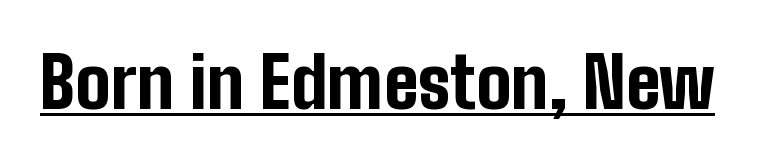
Q: Is the text bold? A: Yes.
Q: Is the text italic (slanted)? A: No, it is upright.
Q: Is the typeface a serif or a sans-serif typeface? A: Sans-serif.
Q: Is the text underlined? A: Yes.
Q: Is the spacing between letters normal or unusually wide? A: Normal.
Q: Width (condensed, normal, or wide)? A: Condensed.
Q: Stroke contrast? A: Low.
Q: x-height? A: Medium.
Q: Monospaced? A: No.
